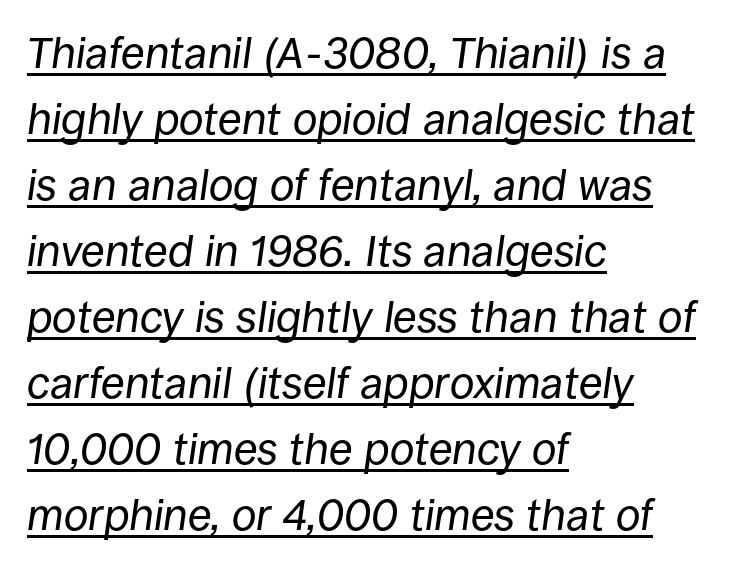
The image shows 44 px regular-weight type, italic (leaning right); set left-aligned, normal line spacing (1.5x), normal letter spacing, underlined; low stroke contrast and a large x-height.
